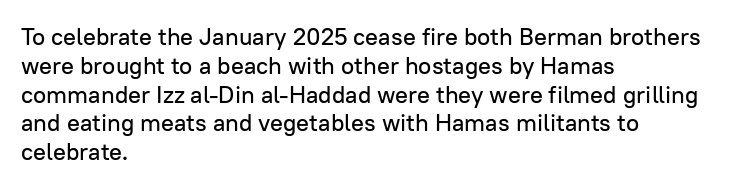
Q: Is the text italic (slanted)? A: No, it is upright.
Q: Is the text underlined? A: No.
Q: How is the paragraph aligned? A: Left-aligned.
Q: Is the spacing between letters normal or unusually wide? A: Normal.
